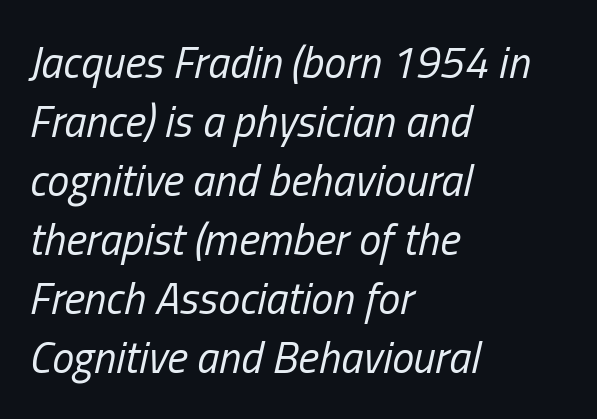
The image shows 44 px regular-weight, condensed type, italic (leaning right); set left-aligned, normal line spacing (1.34x), normal letter spacing, not underlined; low stroke contrast and a medium x-height.
